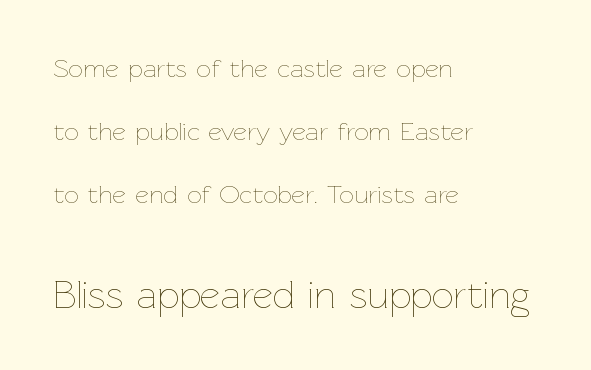
Q: Is the text bold? A: No.
Q: Is the text italic (slanted)? A: No, it is upright.
Q: Is the text underlined? A: No.
Q: How is the paragraph aligned? A: Left-aligned.
Q: Is the spacing between letters normal or unusually wide? A: Normal.
Q: Is the spacing between lines tight, normal or loose? A: Loose.
Q: Which block of text is set in a larger size, the first (top) or the second (bottom)? A: The second (bottom) one.
Q: Width (condensed, normal, or wide)? A: Normal.
Q: Stroke contrast? A: Low.
Q: x-height? A: Medium.
Q: Monospaced? A: No.
